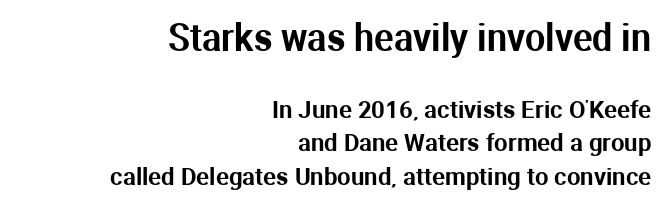
The area under the type is left untouched. Do the letters lean? They stand straight. Horizontal bands of white between lines are of average thickness. Standard letterfit; no display-style spreading of the glyphs. Size hierarchy here favors the leading block over the trailing one. Looks like regular typesetting: each glyph gets only the width it needs.
